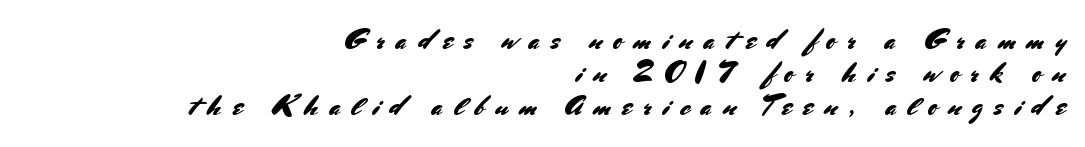
{"serif": "no", "width": "normal", "stroke_contrast": "medium", "x_height": "small", "monospaced": "no", "underline": "no", "align": "right", "line_spacing_ratio": 1.18, "letter_spacing": "wide", "letter_spacing_em": 0.4, "glyph_px": 28}
